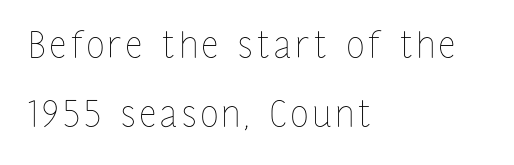
Q: Is the text bold? A: No.
Q: Is the text italic (slanted)? A: No, it is upright.
Q: Is the text underlined? A: No.
Q: How is the paragraph aligned? A: Left-aligned.
Q: Is the spacing between lines tight, normal or loose? A: Loose.
Q: Width (condensed, normal, or wide)? A: Condensed.
Q: Stroke contrast? A: Low.
Q: x-height? A: Medium.
Q: Monospaced? A: No.
